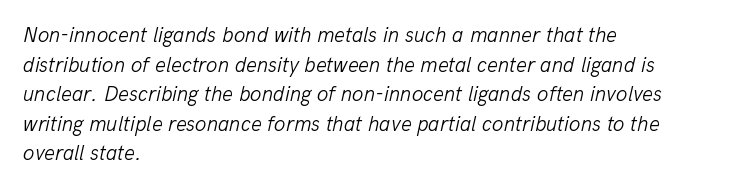
Q: Is the text bold? A: No.
Q: Is the text italic (slanted)? A: Yes, it leans right by about 13 degrees.
Q: Is the text underlined? A: No.
Q: How is the paragraph aligned? A: Left-aligned.
Q: Is the spacing between letters normal or unusually wide? A: Normal.
Q: Is the spacing between lines tight, normal or loose? A: Normal.
